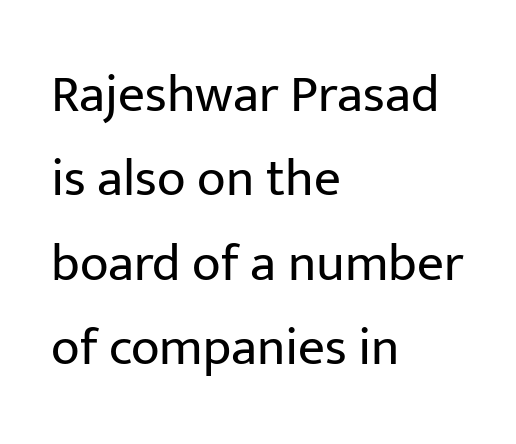
The image shows 53 px regular-weight sans-serif type, upright; set left-aligned, normal line spacing (1.59x), normal letter spacing, not underlined; low stroke contrast and a medium x-height.
